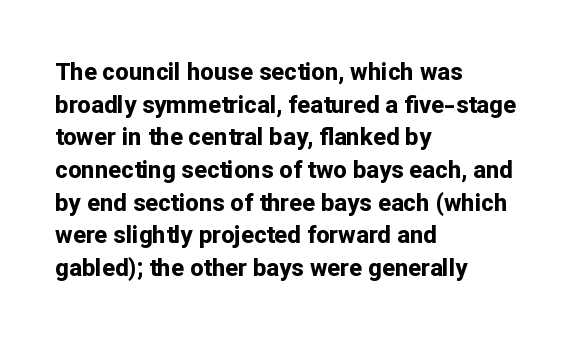
The rendering uses a moderate line-height, typical for paragraphs. The typography opts for an upright posture over an oblique one. Each word holds together tightly as a unit, with standard inter-letter gaps. Left-aligned paragraph, ragged on the right. The sample has been set heavy, in full bold. The string is rendered with underlining switched off.
